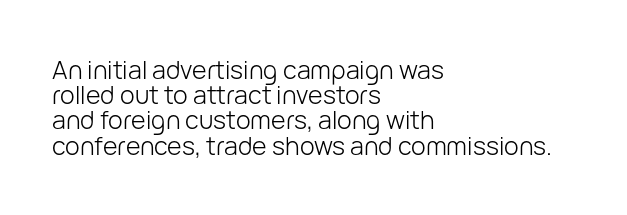
The image shows 25 px text type, upright; set left-aligned, tight line spacing (1.01x), normal letter spacing, not underlined.
